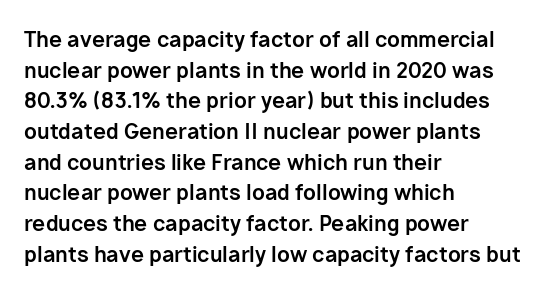
{"italic": "no", "bold": "yes", "underline": "no", "align": "left", "line_spacing": "normal", "line_spacing_ratio": 1.46, "letter_spacing": "normal", "letter_spacing_em": 0.0, "glyph_px": 21}
